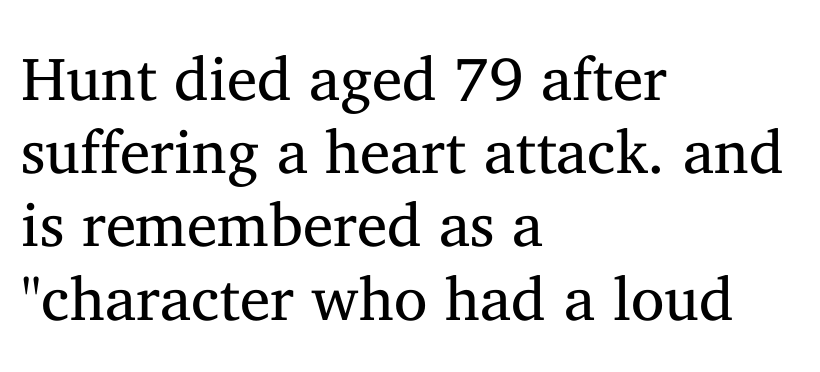
In terms of letterform style, serifs are clearly present. The strokes carry an ordinary text weight at most. Descenders are the only things crossing below the line. Leftover space on each line is placed entirely after the last word. Standard letterfit; no display-style spreading of the glyphs.
